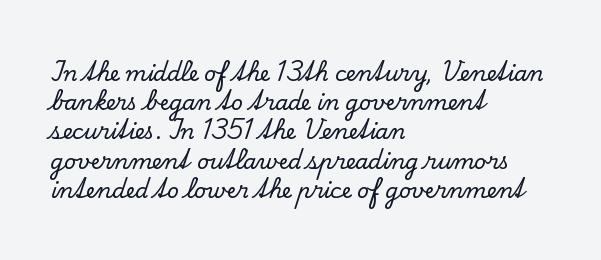
The image shows 21 px text type; set left-aligned, normal line spacing (1.39x), normal letter spacing, not underlined.
